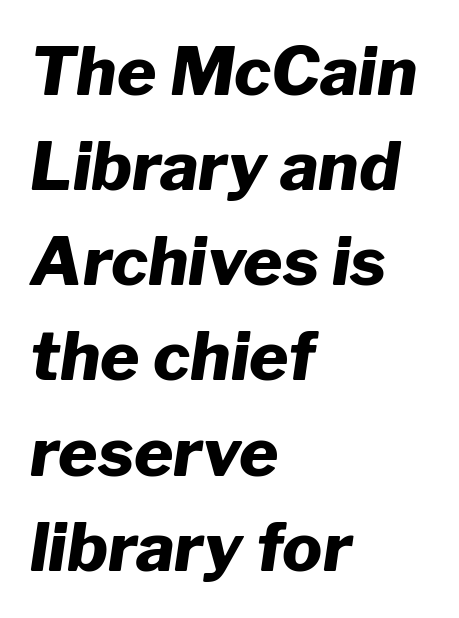
The image shows 67 px heavy type, italic (leaning right); set left-aligned, normal line spacing (1.42x), normal letter spacing, not underlined; low stroke contrast and a medium x-height.
